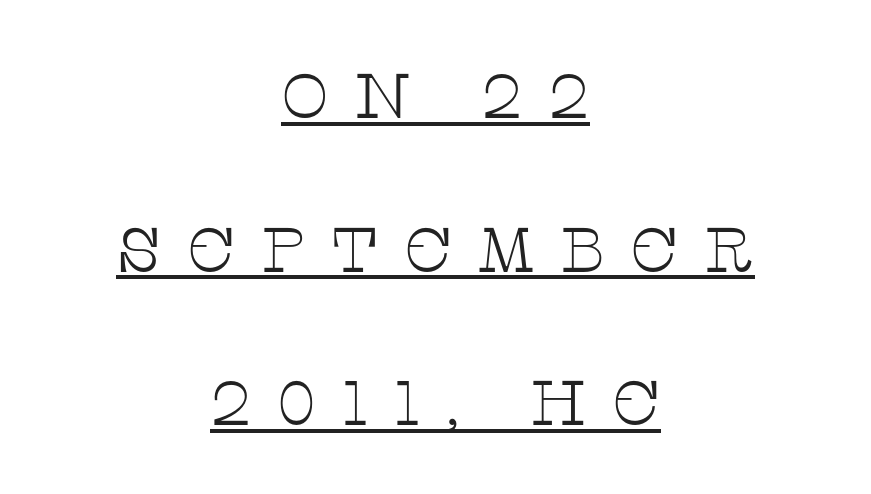
Is the type heavy? It reads as light-to-regular instead. Small tapered or slab feet sit at the stroke ends, so this counts as serif. Decoration check: the copy is underlined. Note the varied advance widths — an 'i' is clearly narrower than an 'm'. The type sits square on the baseline with zero lean.
